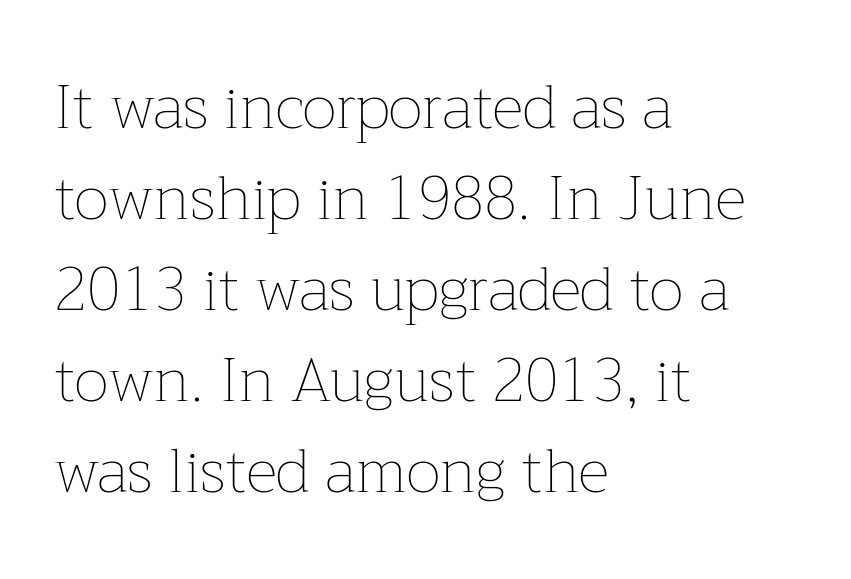
The rendering anchors every line to the left-hand side. Weight: not bold — regular or lighter. Spacing verdict: proportional, widths tailored to each character. Only glyphs here, with clear space below each row. The letters sit at their default tracking, neither squeezed nor spread.
